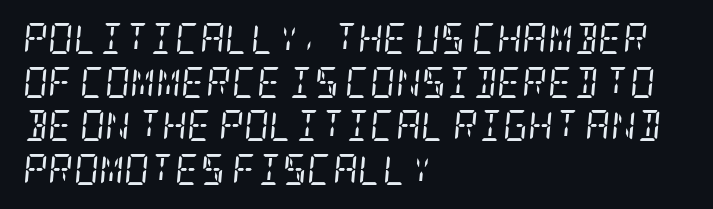
Q: Is the text bold? A: No.
Q: Is the text italic (slanted)? A: Yes, it leans right by about 5 degrees.
Q: Is the typeface a serif or a sans-serif typeface? A: Serif.
Q: Is the text underlined? A: No.
Q: How is the paragraph aligned? A: Left-aligned.
Q: Is the spacing between letters normal or unusually wide? A: Normal.
Q: Is the spacing between lines tight, normal or loose? A: Normal.
Q: Width (condensed, normal, or wide)? A: Condensed.
Q: Stroke contrast? A: Low.
Q: x-height? A: Large.
